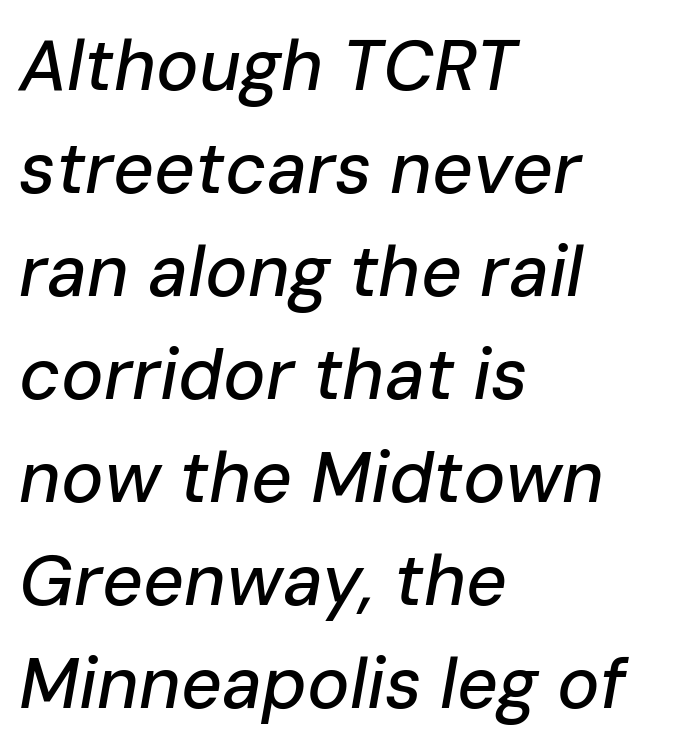
Has an underline been added? It has not. Is this a fixed-width face? No — the glyphs have proportional, varying widths. The passage is arranged the way most books set body copy — flush left. There's an unmistakable incline to the writing here. The passage shown stacks its lines at a standard gap.
